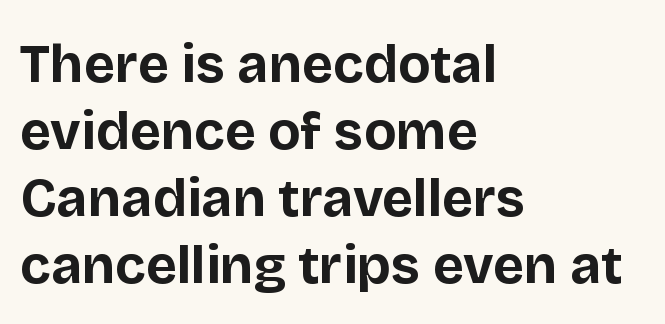
The image shows 54 px bold sans-serif type, upright; set left-aligned, line spacing 1.24x, normal letter spacing, not underlined; low stroke contrast and a large x-height.
